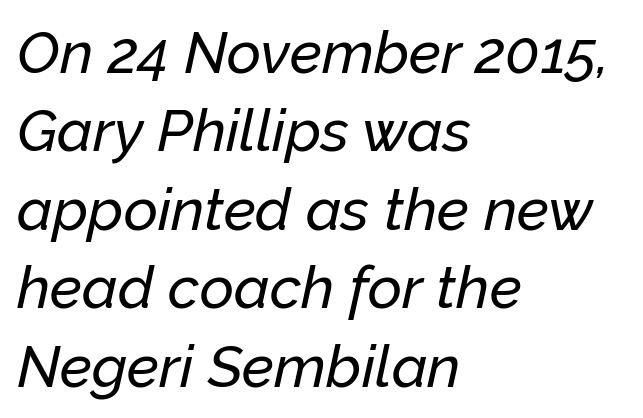
{"italic": "yes", "lean": "right", "slant_degrees": 12, "width": "normal", "stroke_contrast": "low", "x_height": "medium", "monospaced": "no", "underline": "no", "align": "left", "line_spacing": "normal", "line_spacing_ratio": 1.33, "letter_spacing": "normal", "letter_spacing_em": 0.0, "glyph_px": 59}
